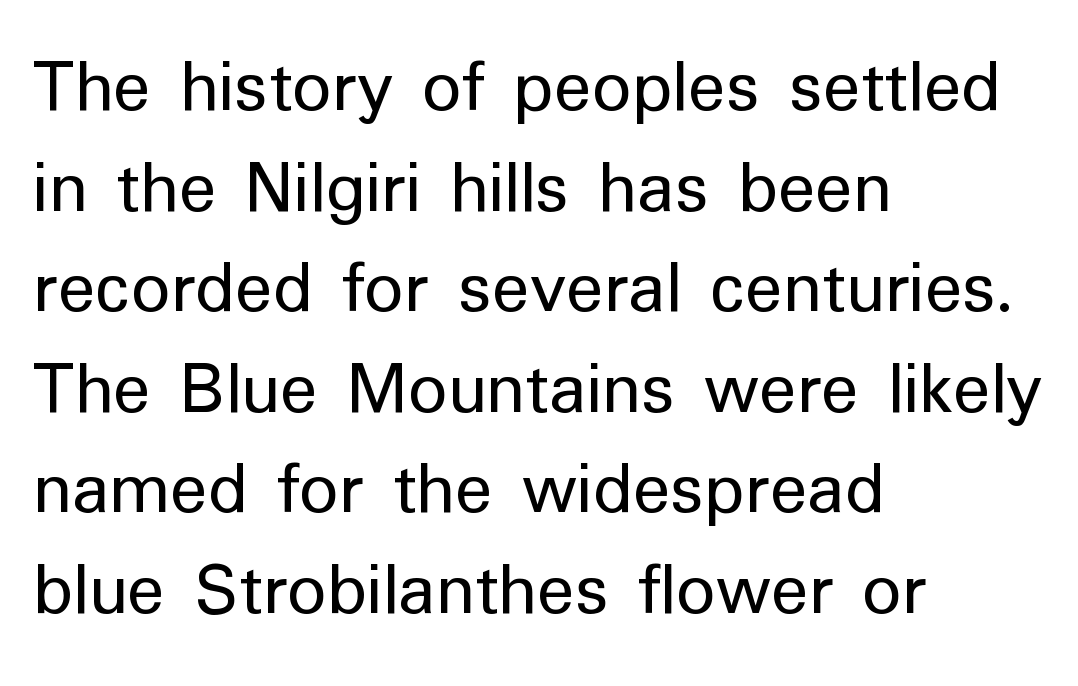
{"serif": "no", "italic": "no", "bold": "no", "weight": "regular", "width": "normal", "stroke_contrast": "low", "x_height": "medium", "monospaced": "no", "underline": "no", "align": "left", "line_spacing": "normal", "line_spacing_ratio": 1.29, "letter_spacing": "normal", "letter_spacing_em": 0.0, "glyph_px": 78}
